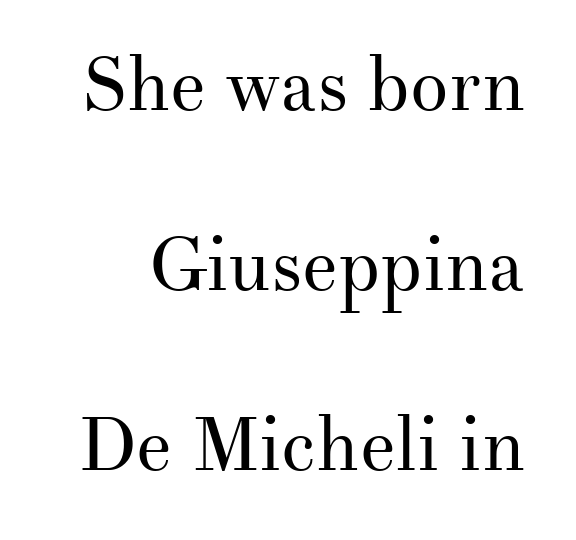
{"serif": "yes", "italic": "no", "bold": "no", "weight": "regular", "width": "normal", "stroke_contrast": "medium", "x_height": "small", "monospaced": "no", "underline": "no", "line_spacing": "loose", "line_spacing_ratio": 2.37, "letter_spacing": "normal", "letter_spacing_em": 0.0, "glyph_px": 76}
